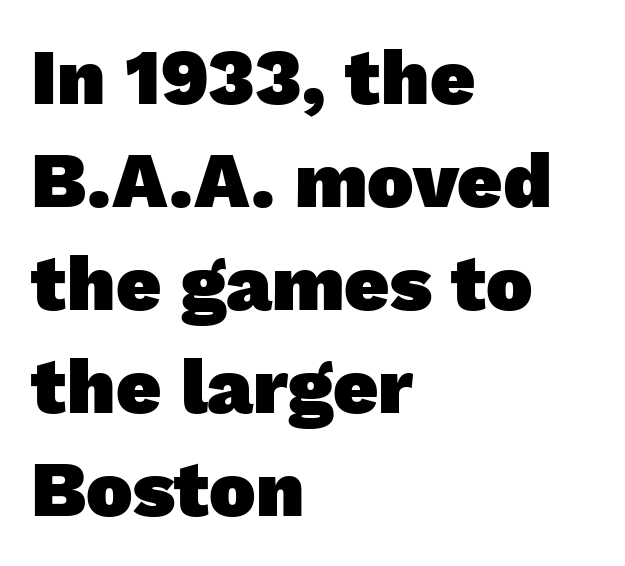
Q: Is the text bold? A: Yes.
Q: Is the typeface a serif or a sans-serif typeface? A: Sans-serif.
Q: Is the text underlined? A: No.
Q: How is the paragraph aligned? A: Left-aligned.
Q: Is the spacing between letters normal or unusually wide? A: Normal.
Q: Is the spacing between lines tight, normal or loose? A: Normal.
Q: Width (condensed, normal, or wide)? A: Normal.
Q: Stroke contrast? A: Low.
Q: x-height? A: Medium.
Q: Monospaced? A: No.
